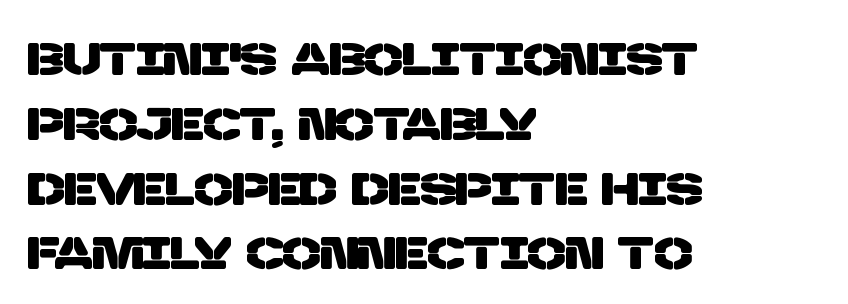
The image shows 45 px sans-serif type; set left-aligned, normal line spacing (1.44x), normal letter spacing, not underlined; low stroke contrast and a large x-height.
